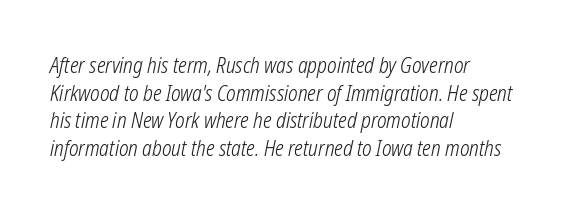
{"italic": "yes", "lean": "right", "slant_degrees": 12, "bold": "no", "underline": "no", "align": "left", "line_spacing": "normal", "line_spacing_ratio": 1.32, "letter_spacing": "normal", "letter_spacing_em": 0.0, "glyph_px": 21}
